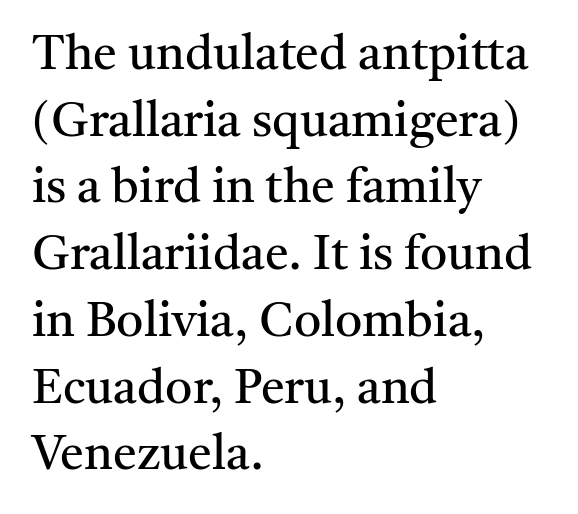
{"serif": "yes", "italic": "no", "bold": "no", "weight": "regular", "width": "normal", "stroke_contrast": "medium", "x_height": "medium", "monospaced": "no", "underline": "no", "align": "left", "line_spacing": "normal", "line_spacing_ratio": 1.39, "letter_spacing": "normal", "letter_spacing_em": 0.0, "glyph_px": 48}
